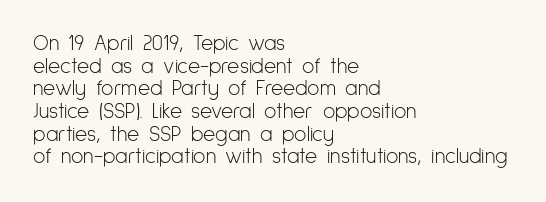
Q: Is the text bold? A: No.
Q: Is the text italic (slanted)? A: No, it is upright.
Q: Is the text underlined? A: No.
Q: How is the paragraph aligned? A: Left-aligned.
Q: Is the spacing between letters normal or unusually wide? A: Normal.
Q: Is the spacing between lines tight, normal or loose? A: Tight.
